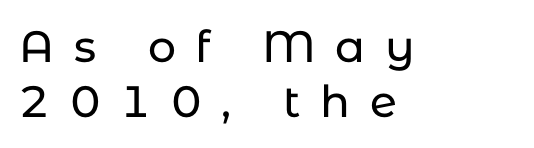
Q: Is the text italic (slanted)? A: No, it is upright.
Q: Is the typeface a serif or a sans-serif typeface? A: Sans-serif.
Q: Is the text underlined? A: No.
Q: How is the paragraph aligned? A: Left-aligned.
Q: Is the spacing between letters normal or unusually wide? A: Unusually wide.
Q: Is the spacing between lines tight, normal or loose? A: Normal.
Q: Width (condensed, normal, or wide)? A: Normal.
Q: Stroke contrast? A: Low.
Q: x-height? A: Medium.
Q: Monospaced? A: No.
